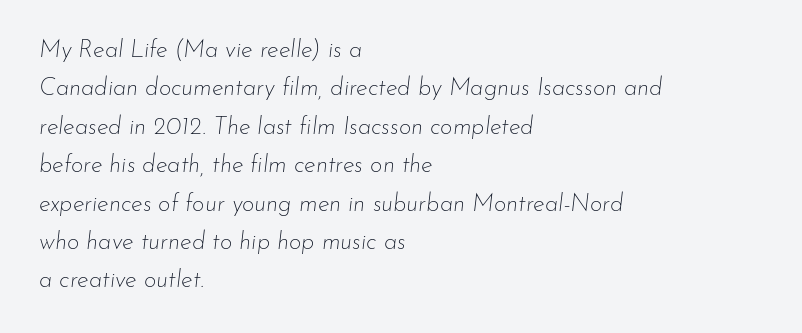
Q: Is the text bold? A: No.
Q: Is the text italic (slanted)? A: Yes, it leans right by about 7 degrees.
Q: Is the text underlined? A: No.
Q: How is the paragraph aligned? A: Left-aligned.
Q: Is the spacing between letters normal or unusually wide? A: Normal.
Q: Is the spacing between lines tight, normal or loose? A: Normal.
